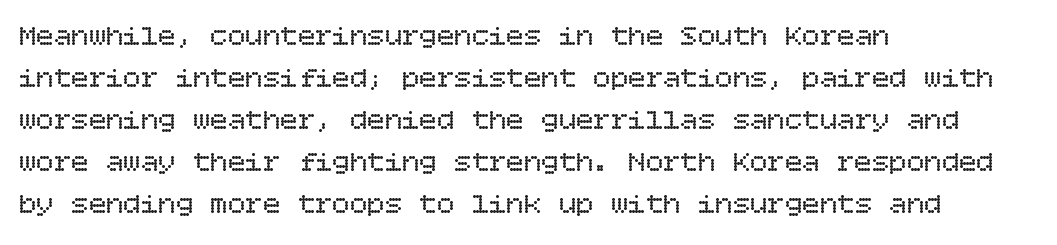
The specimen omits any rule beneath the text block's lines. One-word summary of the alignment: left. Tracking here is standard; glyphs follow each other at the usual distance. Quick note: not italic, upright. The weight would be labelled regular, book, light, or lighter still. Each new line begins a customary step beneath the previous one.
